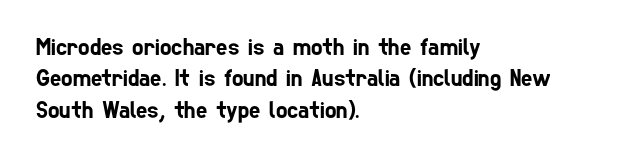
Observe the ordinary spacing: letters are neighbours, not strangers. The string is rendered with underlining switched off. Normally led — the rows are evenly, conventionally spaced. The rendering anchors every line to the left-hand side.
